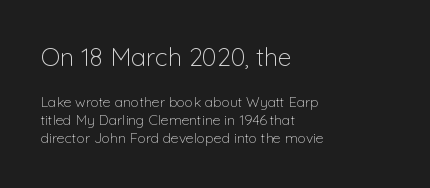
{"italic": "no", "bold": "no", "underline": "no", "align": "left", "line_spacing": "normal", "line_spacing_ratio": 1.28, "letter_spacing": "normal", "letter_spacing_em": 0.0, "larger_block": "first", "size_ratio": 1.79, "glyph_px": 25}
